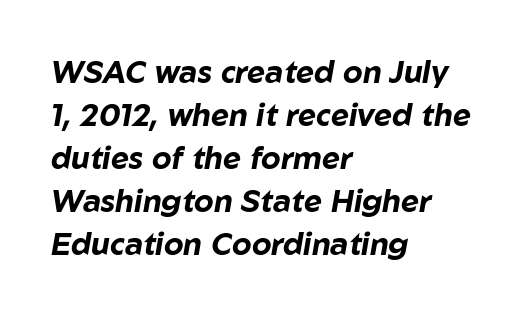
The lines are quadded left. Inter-character spacing is left at the font's built-in metrics. A full-strength bold gives these letters their thick strokes. The space beneath each line is pristine and unruled. Varying glyph widths throughout — classic text-font behaviour.
